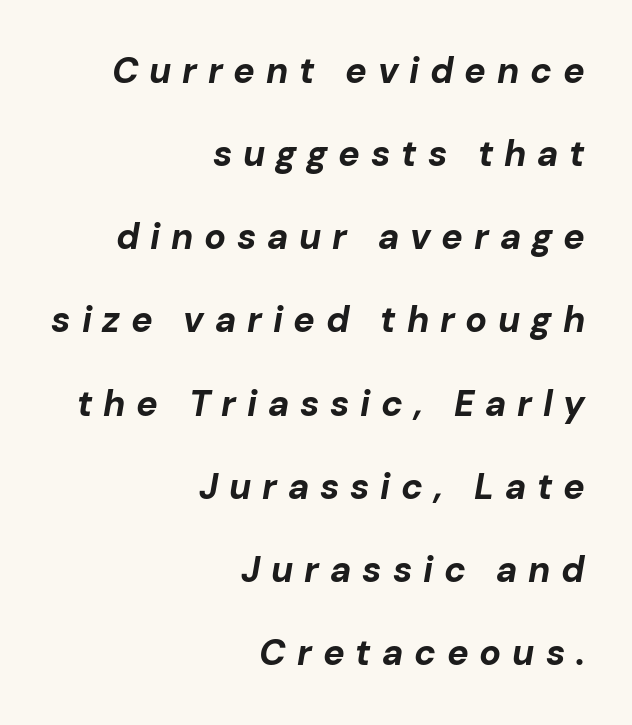
The image shows 36 px bold type, italic (leaning right); set right-aligned, loose line spacing (2.31x), unusually wide letter spacing (+0.3 em), not underlined; low stroke contrast and a medium x-height.
